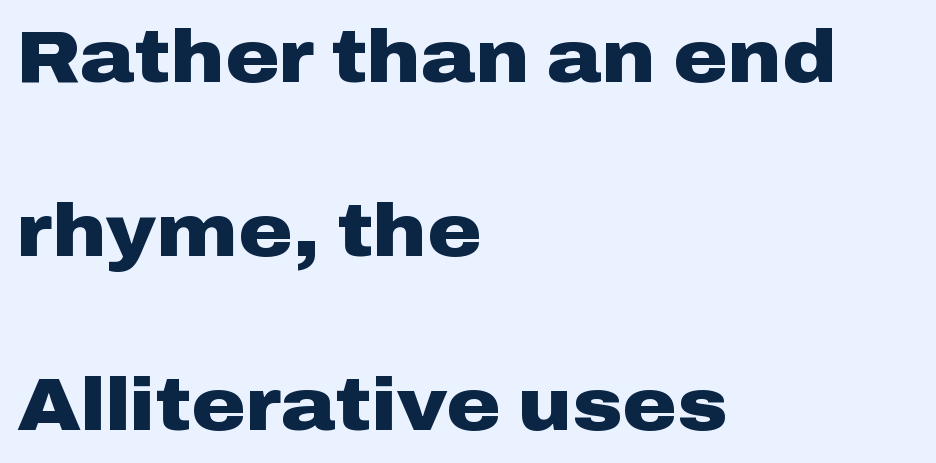
Q: Is the text bold? A: Yes.
Q: Is the text italic (slanted)? A: No, it is upright.
Q: Is the typeface a serif or a sans-serif typeface? A: Sans-serif.
Q: Is the text underlined? A: No.
Q: How is the paragraph aligned? A: Left-aligned.
Q: Is the spacing between letters normal or unusually wide? A: Normal.
Q: Is the spacing between lines tight, normal or loose? A: Loose.
Q: Width (condensed, normal, or wide)? A: Wide.
Q: Stroke contrast? A: Low.
Q: x-height? A: Medium.
Q: Monospaced? A: No.
